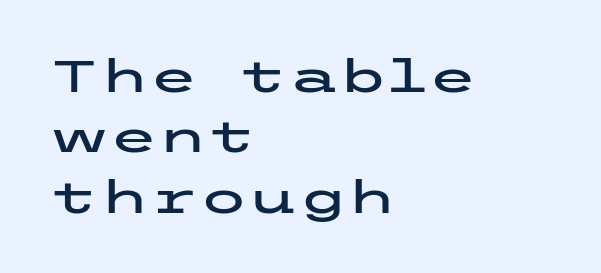
Q: Is the text italic (slanted)? A: No, it is upright.
Q: Is the typeface a serif or a sans-serif typeface? A: Sans-serif.
Q: Is the text underlined? A: No.
Q: How is the paragraph aligned? A: Left-aligned.
Q: Is the spacing between letters normal or unusually wide? A: Normal.
Q: Is the spacing between lines tight, normal or loose? A: Normal.
Q: Width (condensed, normal, or wide)? A: Wide.
Q: Stroke contrast? A: Low.
Q: x-height? A: Medium.
